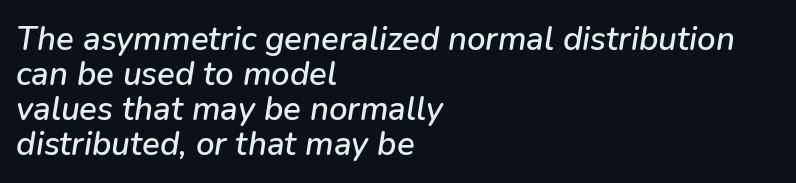
{"italic": "yes", "lean": "right", "slant_degrees": 9, "width": "normal", "stroke_contrast": "low", "x_height": "medium", "monospaced": "no", "underline": "no", "align": "left", "line_spacing": "tight", "line_spacing_ratio": 1.06, "letter_spacing": "normal", "letter_spacing_em": 0.0, "glyph_px": 33}
